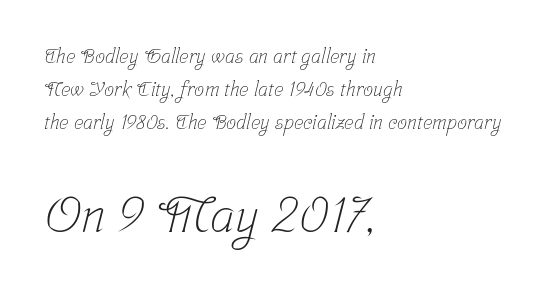
Q: Is the text bold? A: No.
Q: Is the typeface a serif or a sans-serif typeface? A: Serif.
Q: Is the text underlined? A: No.
Q: How is the paragraph aligned? A: Left-aligned.
Q: Is the spacing between letters normal or unusually wide? A: Normal.
Q: Is the spacing between lines tight, normal or loose? A: Normal.
Q: Which block of text is set in a larger size, the first (top) or the second (bottom)? A: The second (bottom) one.
Q: Width (condensed, normal, or wide)? A: Condensed.
Q: Stroke contrast? A: Low.
Q: x-height? A: Medium.
Q: Monospaced? A: No.
